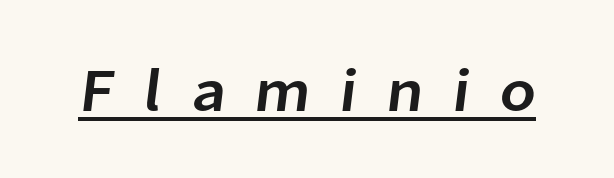
Q: Is the typeface a serif or a sans-serif typeface? A: Sans-serif.
Q: Is the text underlined? A: Yes.
Q: Is the spacing between letters normal or unusually wide? A: Unusually wide.
Q: Width (condensed, normal, or wide)? A: Normal.
Q: Stroke contrast? A: Low.
Q: x-height? A: Medium.
Q: Monospaced? A: No.
